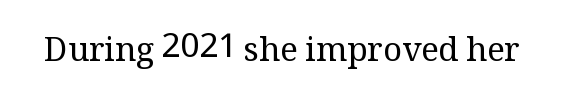
Q: Is the text bold? A: No.
Q: Is the text italic (slanted)? A: No, it is upright.
Q: Is the typeface a serif or a sans-serif typeface? A: Serif.
Q: Is the text underlined? A: No.
Q: Is the spacing between letters normal or unusually wide? A: Normal.
Q: Width (condensed, normal, or wide)? A: Normal.
Q: Stroke contrast? A: Medium.
Q: x-height? A: Medium.
Q: Monospaced? A: No.
